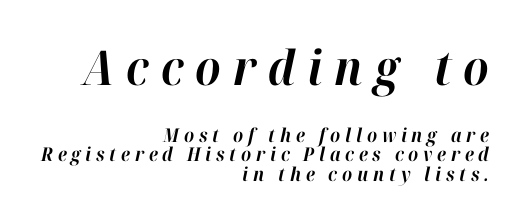
Q: Is the text bold? A: Yes.
Q: Is the text italic (slanted)? A: Yes, it leans right by about 12 degrees.
Q: Is the text underlined? A: No.
Q: How is the paragraph aligned? A: Right-aligned.
Q: Is the spacing between letters normal or unusually wide? A: Unusually wide.
Q: Is the spacing between lines tight, normal or loose? A: Tight.
Q: Which block of text is set in a larger size, the first (top) or the second (bottom)? A: The first (top) one.
Q: Width (condensed, normal, or wide)? A: Normal.
Q: Stroke contrast? A: High.
Q: x-height? A: Medium.
Q: Monospaced? A: No.
